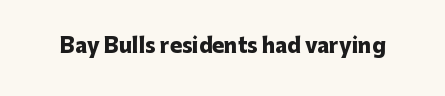
Q: Is the text bold? A: Yes.
Q: Is the text italic (slanted)? A: No, it is upright.
Q: Is the text underlined? A: No.
Q: Is the spacing between letters normal or unusually wide? A: Normal.
